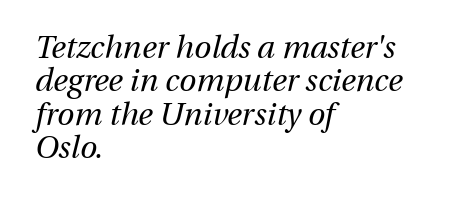
Here the designer chose a conventional face with non-uniform glyph widths. Nothing heavy about these letters — not bold at all. You can tell it's italic because the verticals aren't actually vertical. The baseline area is clear.
